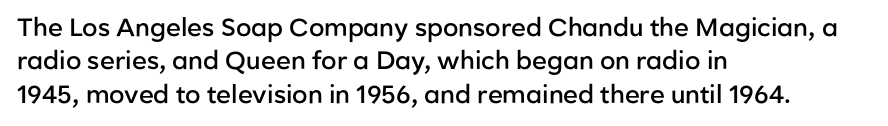
The image shows 25 px text type, upright; set left-aligned, normal line spacing (1.34x), normal letter spacing, not underlined.
